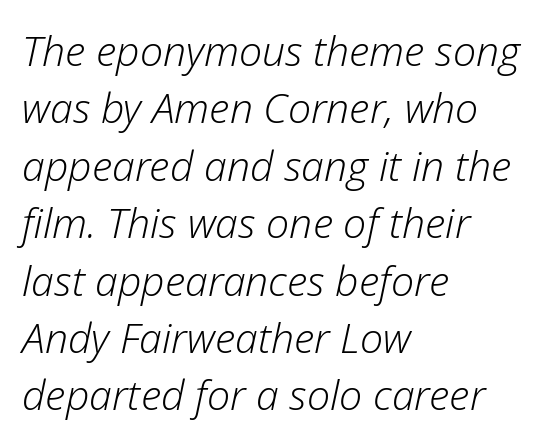
The image shows 41 px light type, italic (leaning right); set left-aligned, normal line spacing (1.4x), normal letter spacing, not underlined; low stroke contrast and a medium x-height.
